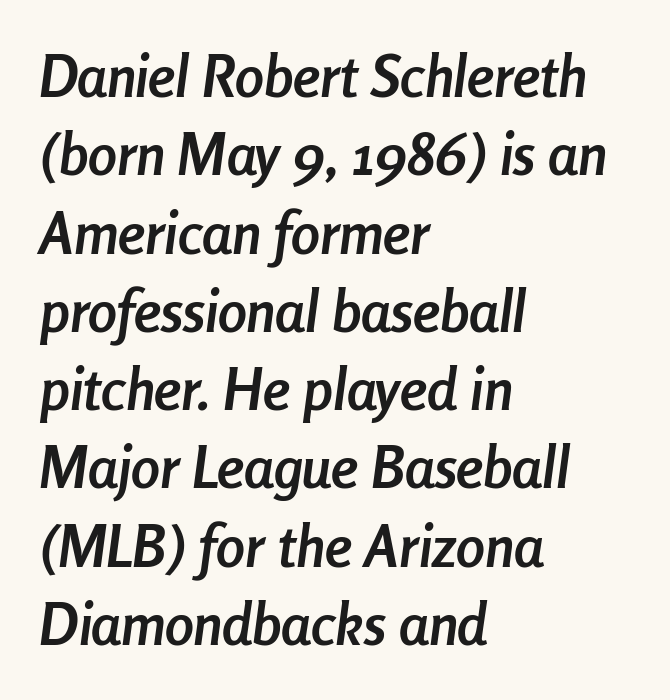
The image shows 58 px semibold, condensed type, italic (leaning right); set left-aligned, normal line spacing (1.35x), normal letter spacing, not underlined; low stroke contrast and a medium x-height.
